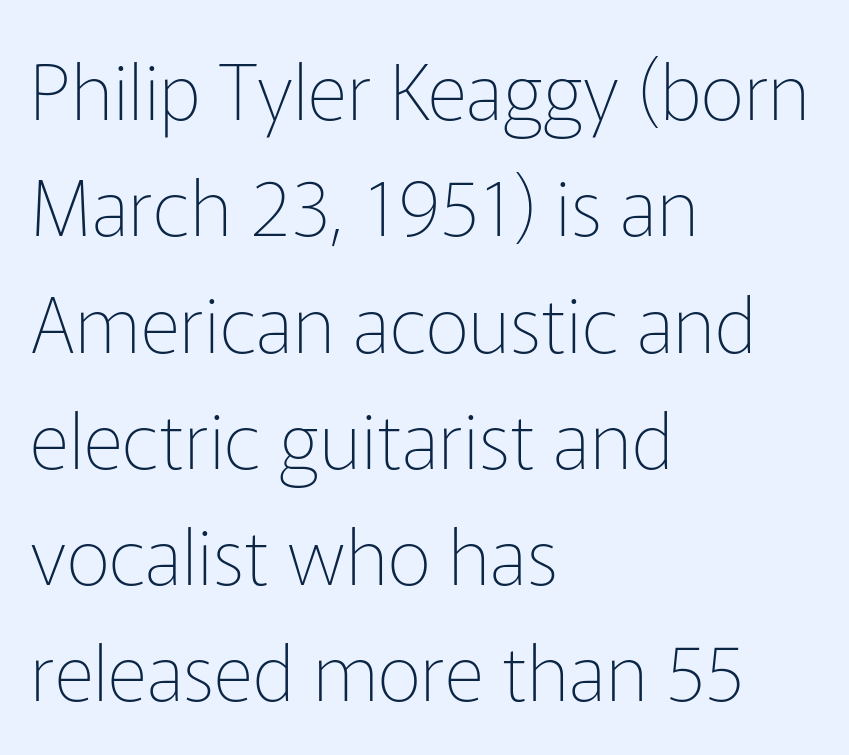
Stem width sits at or under what a default text font uses. Characters remain perfectly vertical along every line. The passage shown has conventional tracking throughout. Just letters on the line, the space beneath them empty. Regular leading.
